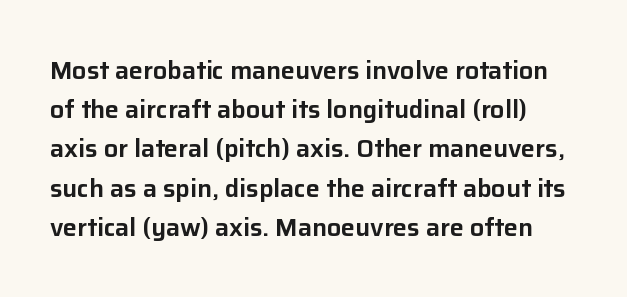
The image shows 25 px text type, upright; set normal line spacing (1.57x), normal letter spacing, not underlined.
